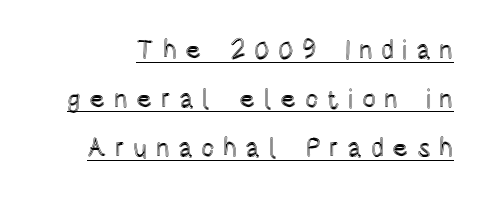
A baseline rule has been typeset under these characters. Nope, not italic — everything's standing straight. This sample uses expanded letter spacing, leaving extra air between glyphs.
